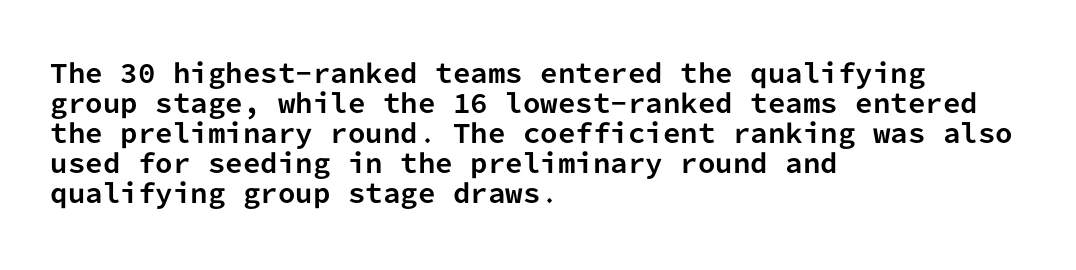
The image shows 25 px bold type, upright; set left-aligned, line spacing 1.2x, normal letter spacing, not underlined.
